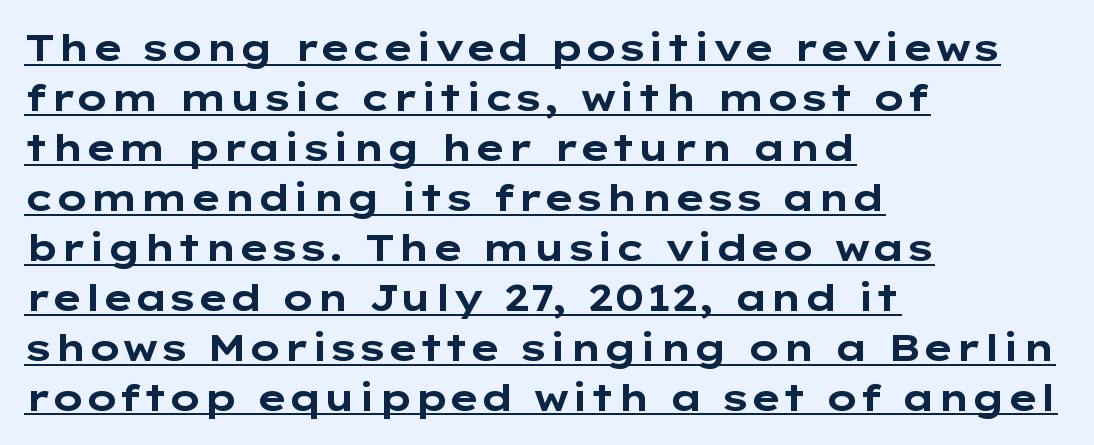
Each letter keeps its own natural width here, so spacing adapts to shape. Observe the absence of serifs on each vertical stroke in this sample. Upright lettering throughout. Leading: standard. The ragged edge is on the right, which tells us the setting is flush left. Inter-character spacing is left at the font's built-in metrics.
